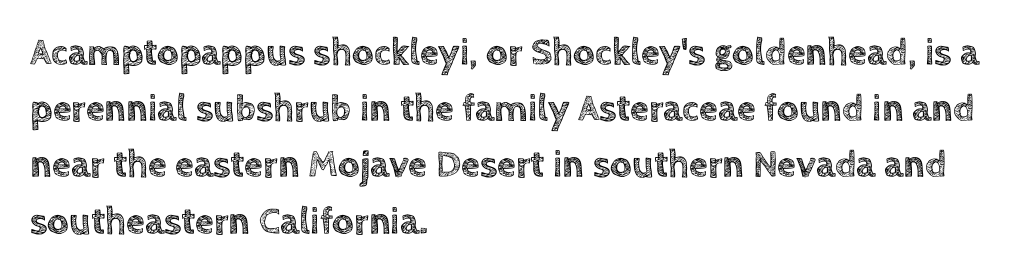
How would I describe the line gaps? Plain and ordinary. The line texture is even and compact thanks to regular tracking. Quick note: underline off. Looks like regular typesetting: each glyph gets only the width it needs.
